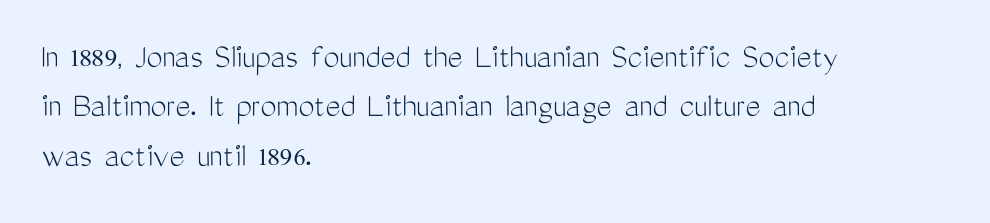
The space directly below the letters is spotless. There is no visible air inserted between adjacent glyphs. Summary of vertical rhythm: regular, with standard interline spacing. Vertical strokes here are truly vertical.
